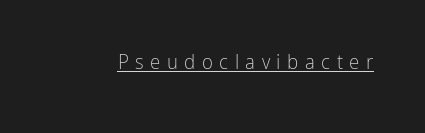
The image shows 21 px text type, upright; set unusually wide letter spacing (+0.31 em), underlined.
